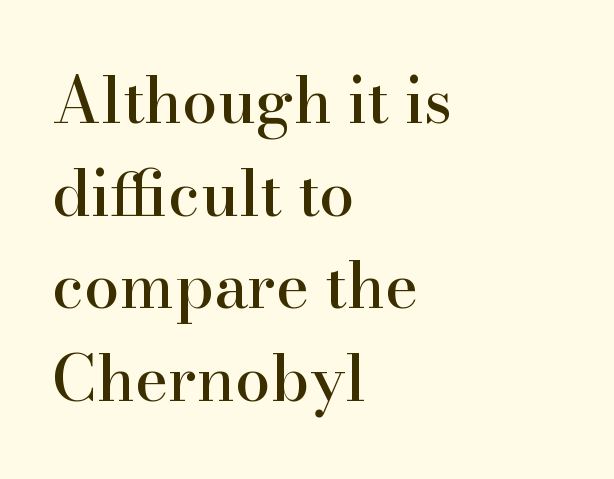
The image shows 63 px serif type, upright; set left-aligned, normal line spacing (1.47x), normal letter spacing, not underlined; high stroke contrast and a small x-height.
